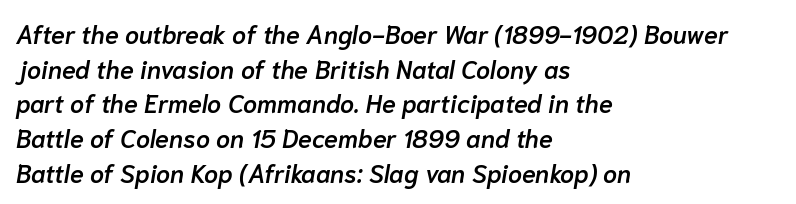
These lines were composed using italics. Beneath every word, the page is bare. Which margin do the lines hug? The left one — the right edge is uneven. The typesetting leans somewhat heavy: a semibold. This sample uses plain, unmodified letter spacing.
